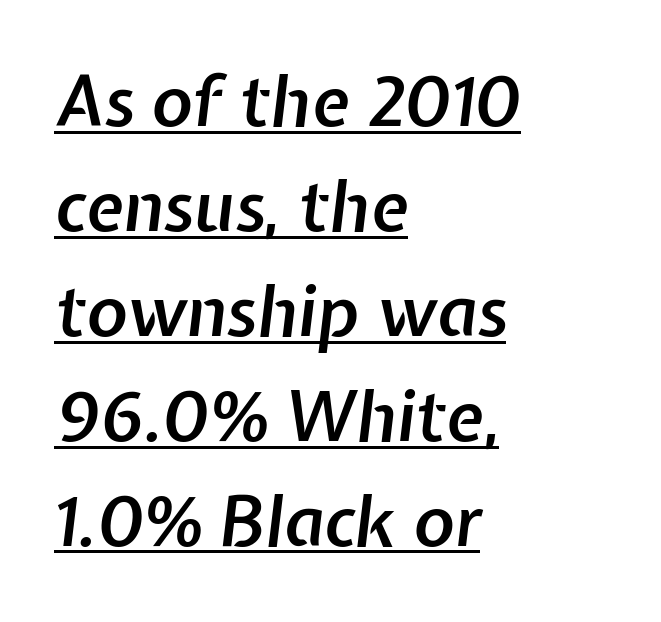
Q: Is the text bold? A: Semi-bold.
Q: Is the text italic (slanted)? A: Yes, it leans right by about 7 degrees.
Q: Is the text underlined? A: Yes.
Q: How is the paragraph aligned? A: Left-aligned.
Q: Is the spacing between letters normal or unusually wide? A: Normal.
Q: Is the spacing between lines tight, normal or loose? A: Normal.
Q: Width (condensed, normal, or wide)? A: Normal.
Q: Stroke contrast? A: Low.
Q: x-height? A: Medium.
Q: Monospaced? A: No.
